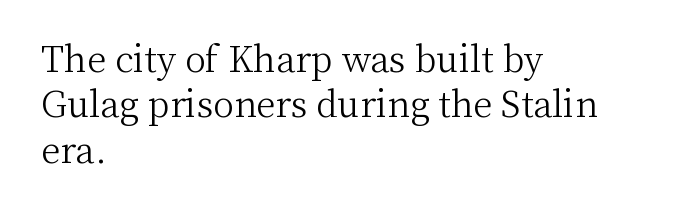
Horizontal alignment here is leftward, the default for most running prose. Weight: in the light-to-regular range. This rendering employs a face with finishing strokes, i.e., a serif. Quick note: not italic, upright.
